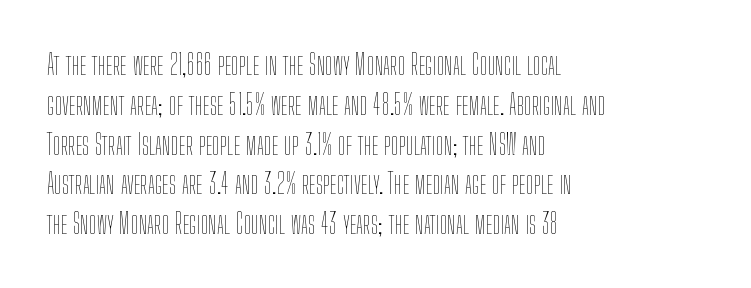
A clean baseline with only descenders dipping below it. Character widths vary here, with narrow letters taking less room than wide ones. The weight would be labelled regular, book, light, or lighter still. The typography opts for an upright posture over an oblique one. No extra tracking has been applied to these lines. Layout note: lines flush left.
